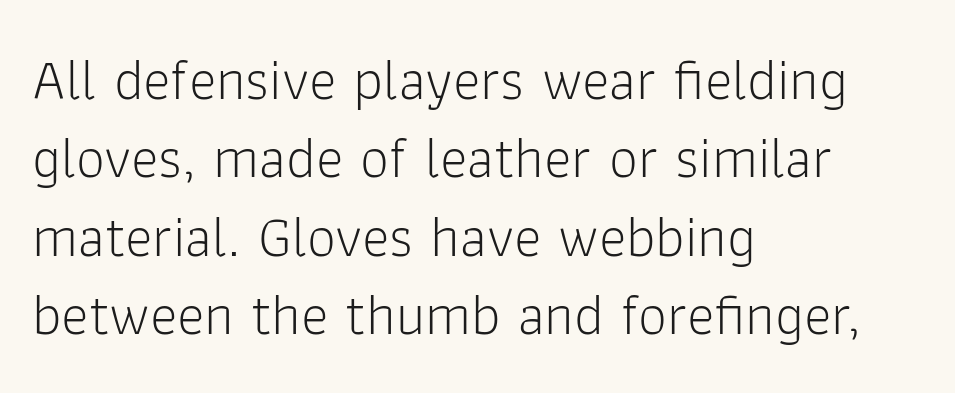
Spacing verdict: proportional, widths tailored to each character. Unbolded letterforms with no extra heft. The line texture is even and compact thanks to regular tracking. Each line starts at the same left margin while the right side varies.
